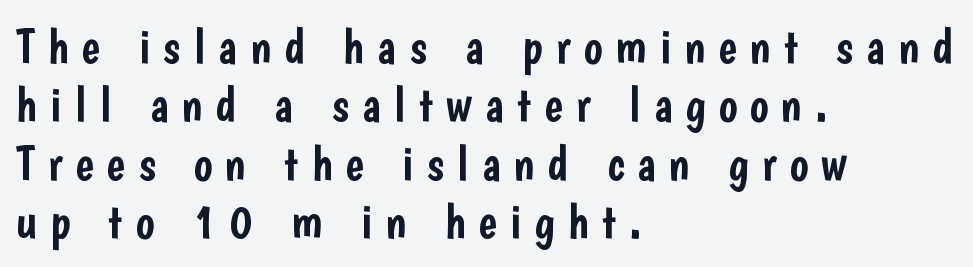
The image shows 49 px condensed sans-serif type, upright; set left-aligned, line spacing 1.19x, unusually wide letter spacing (+0.27 em), not underlined; low stroke contrast and a medium x-height.
